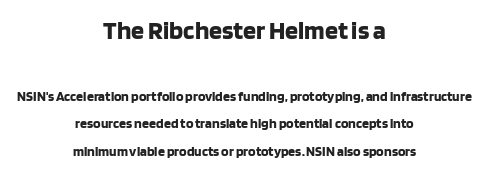
{"italic": "no", "bold": "yes", "underline": "no", "align": "center", "line_spacing": "loose", "line_spacing_ratio": 1.96, "letter_spacing": "normal", "letter_spacing_em": 0.0, "larger_block": "first", "size_ratio": 1.86, "glyph_px": 26}
